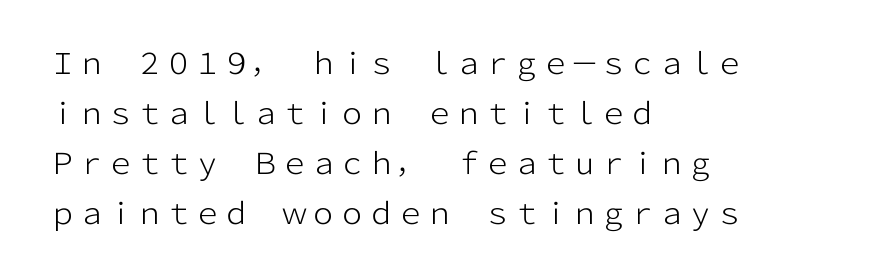
Only glyphs here, with clear space below each row. Heft: none added — not bold. Horizontally, the lines are justified to the leading edge only. Character widths vary here, with narrow letters taking less room than wide ones.
